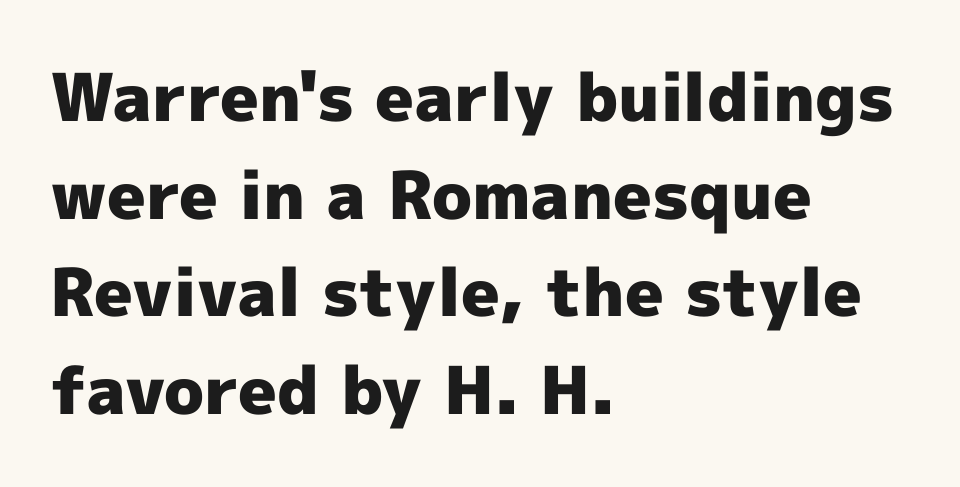
Vertical strokes here are truly vertical. Each glyph is drawn with heavy, bold strokes. The gaps between neighbouring characters are ordinary and unremarkable. Descenders are the only things crossing below the line. The face used here is proportionally spaced, like ordinary book or web type.
